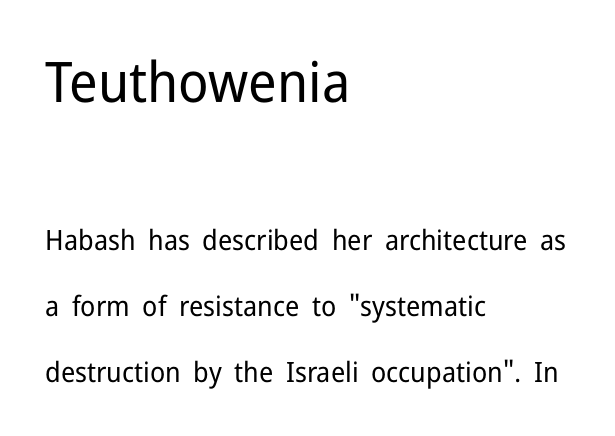
{"serif": "no", "italic": "no", "bold": "no", "weight": "regular", "width": "normal", "stroke_contrast": "low", "x_height": "medium", "monospaced": "no", "underline": "no", "align": "left", "line_spacing": "loose", "line_spacing_ratio": 2.35, "letter_spacing": "normal", "letter_spacing_em": 0.0, "larger_block": "first", "size_ratio": 2.0, "glyph_px": 56}
